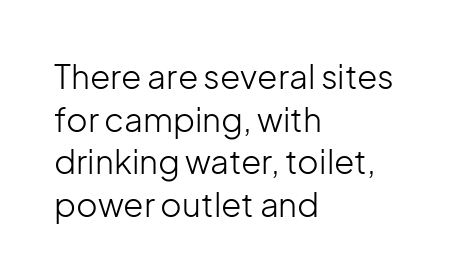
{"serif": "no", "italic": "no", "bold": "no", "weight": "light", "width": "normal", "stroke_contrast": "low", "x_height": "medium", "monospaced": "no", "underline": "no", "align": "left", "line_spacing": "normal", "line_spacing_ratio": 1.29, "letter_spacing": "normal", "letter_spacing_em": 0.0, "glyph_px": 33}
